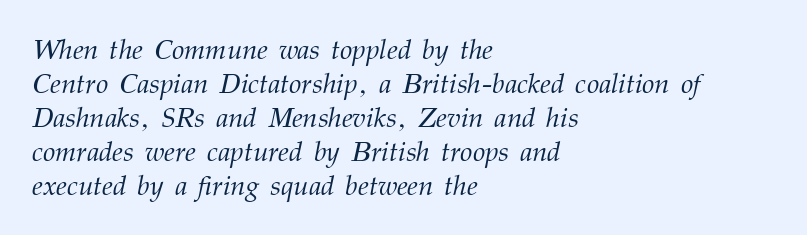
Compared with a typical body face, this is equally light or lighter still. Each word holds together tightly as a unit, with standard inter-letter gaps. Italic: yes, the glyphs are oblique. Descenders are the only things crossing below the line. The passage shown is typed in a proportional face where columns would drift.
